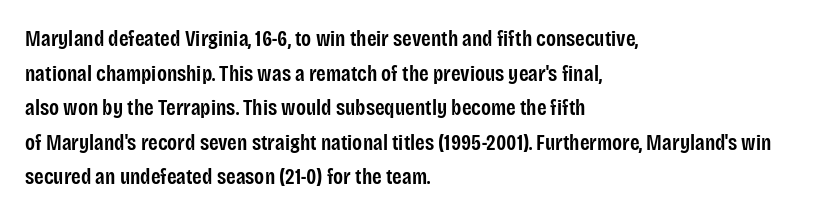
Q: Is the text bold? A: Semi-bold.
Q: Is the text italic (slanted)? A: No, it is upright.
Q: Is the text underlined? A: No.
Q: How is the paragraph aligned? A: Left-aligned.
Q: Is the spacing between letters normal or unusually wide? A: Normal.
Q: Is the spacing between lines tight, normal or loose? A: Normal.
